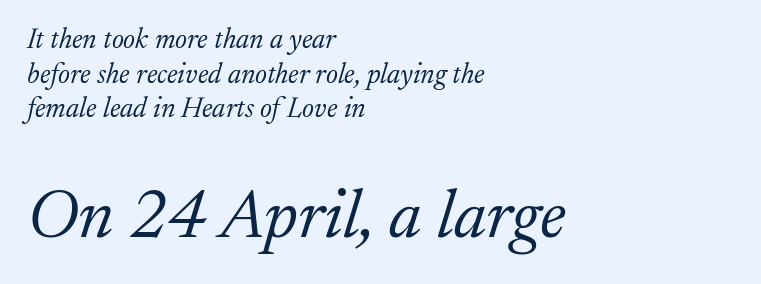
Q: Is the text bold? A: No.
Q: Is the text italic (slanted)? A: Yes, it leans right by about 17 degrees.
Q: Is the typeface a serif or a sans-serif typeface? A: Serif.
Q: Is the text underlined? A: No.
Q: How is the paragraph aligned? A: Left-aligned.
Q: Is the spacing between letters normal or unusually wide? A: Normal.
Q: Which block of text is set in a larger size, the first (top) or the second (bottom)? A: The second (bottom) one.
Q: Width (condensed, normal, or wide)? A: Normal.
Q: Stroke contrast? A: Low.
Q: x-height? A: Medium.
Q: Monospaced? A: No.
